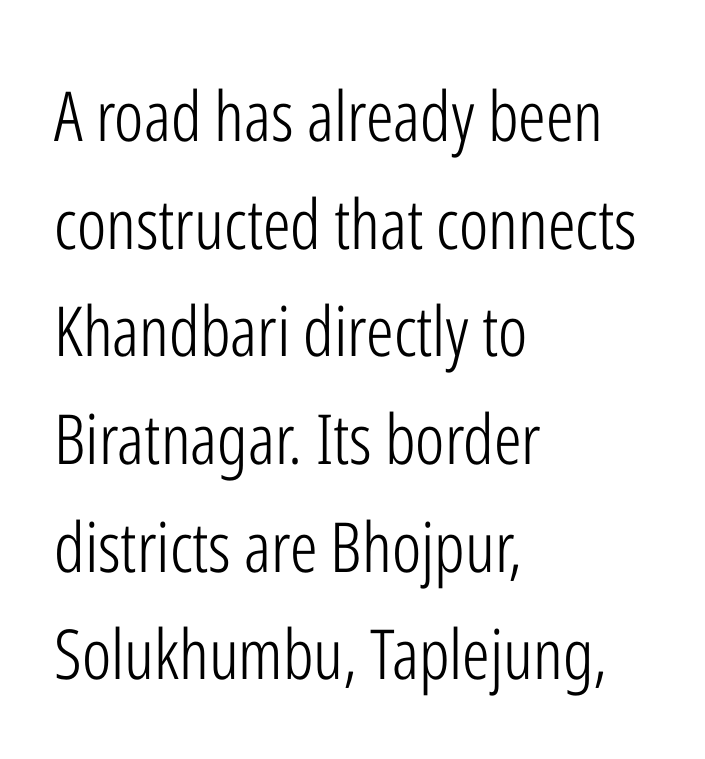
Q: Is the text bold? A: No.
Q: Is the text italic (slanted)? A: No, it is upright.
Q: Is the typeface a serif or a sans-serif typeface? A: Sans-serif.
Q: Is the text underlined? A: No.
Q: How is the paragraph aligned? A: Left-aligned.
Q: Is the spacing between letters normal or unusually wide? A: Normal.
Q: Is the spacing between lines tight, normal or loose? A: Normal.
Q: Width (condensed, normal, or wide)? A: Condensed.
Q: Stroke contrast? A: Low.
Q: x-height? A: Medium.
Q: Monospaced? A: No.
